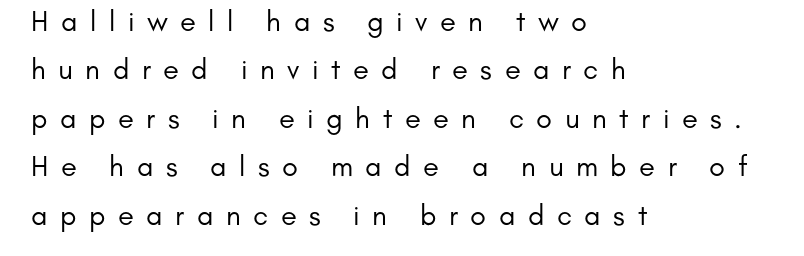
{"serif": "no", "italic": "no", "bold": "no", "weight": "regular", "width": "normal", "stroke_contrast": "low", "x_height": "small", "monospaced": "no", "underline": "no", "align": "left", "line_spacing": "normal", "line_spacing_ratio": 1.67, "letter_spacing": "wide", "letter_spacing_em": 0.43, "glyph_px": 29}
